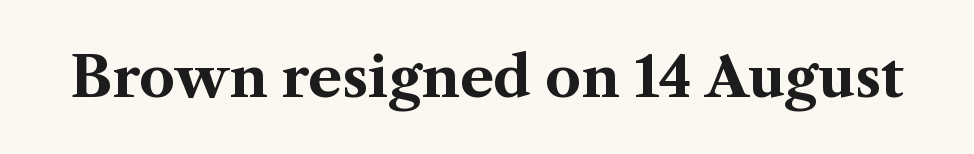
Q: Is the text bold? A: Yes.
Q: Is the text italic (slanted)? A: No, it is upright.
Q: Is the typeface a serif or a sans-serif typeface? A: Serif.
Q: Is the text underlined? A: No.
Q: Is the spacing between letters normal or unusually wide? A: Normal.
Q: Width (condensed, normal, or wide)? A: Normal.
Q: Stroke contrast? A: Medium.
Q: x-height? A: Medium.
Q: Monospaced? A: No.
